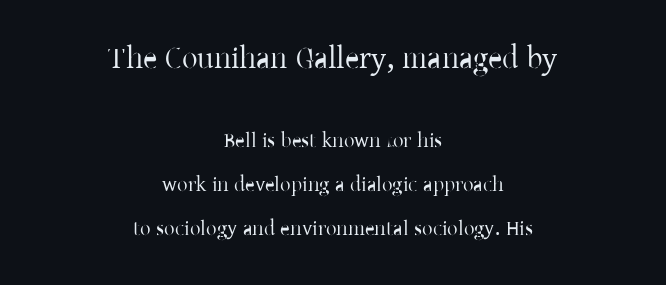
Q: Is the text bold? A: No.
Q: Is the text italic (slanted)? A: No, it is upright.
Q: Is the typeface a serif or a sans-serif typeface? A: Serif.
Q: Is the text underlined? A: No.
Q: How is the paragraph aligned? A: Centered.
Q: Is the spacing between letters normal or unusually wide? A: Normal.
Q: Is the spacing between lines tight, normal or loose? A: Loose.
Q: Which block of text is set in a larger size, the first (top) or the second (bottom)? A: The first (top) one.
Q: Width (condensed, normal, or wide)? A: Normal.
Q: Stroke contrast? A: Low.
Q: x-height? A: Medium.
Q: Monospaced? A: No.
